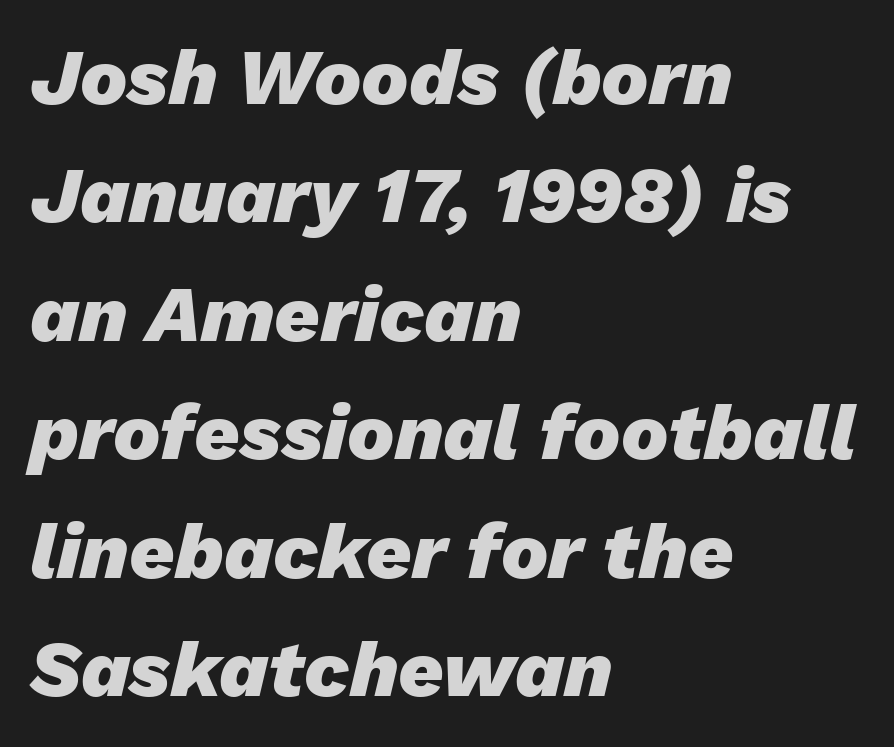
{"italic": "yes", "lean": "right", "slant_degrees": 13, "bold": "yes", "weight": "heavy", "width": "normal", "stroke_contrast": "low", "x_height": "medium", "monospaced": "no", "underline": "no", "align": "left", "line_spacing": "normal", "line_spacing_ratio": 1.5, "letter_spacing": "normal", "letter_spacing_em": 0.0, "glyph_px": 79}
